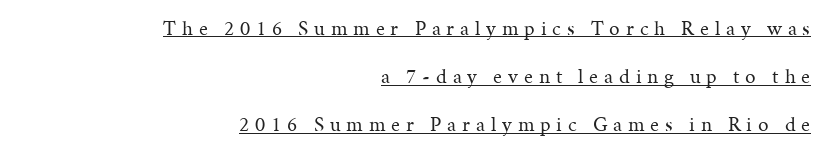
Q: Is the text bold? A: No.
Q: Is the text italic (slanted)? A: No, it is upright.
Q: Is the text underlined? A: Yes.
Q: How is the paragraph aligned? A: Right-aligned.
Q: Is the spacing between letters normal or unusually wide? A: Unusually wide.
Q: Is the spacing between lines tight, normal or loose? A: Loose.
